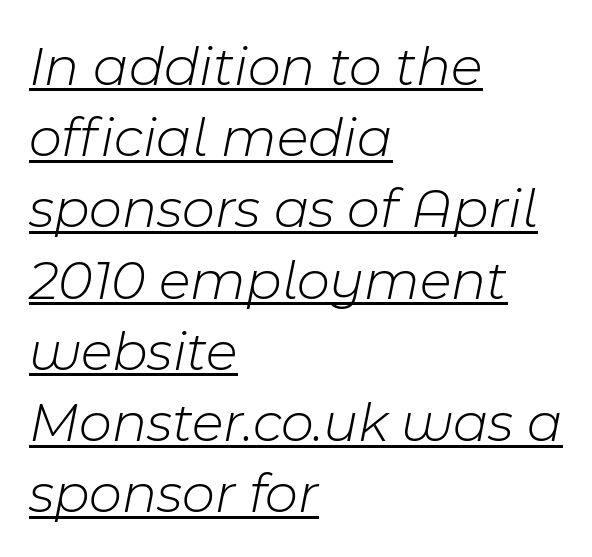
Observe the lean: these are italic letterforms. Where is the straight margin? On the left. Each stroke keeps to a modest, everyday thickness or less. Regarding leading, the lines here are spaced in the standard way.
